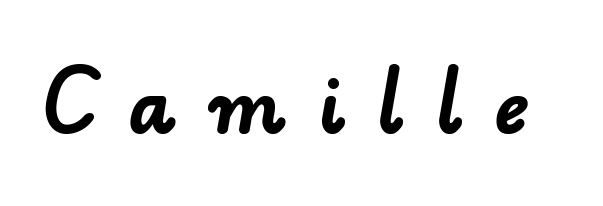
The space beneath each line is pristine and unruled. Here the designer chose a conventional face with non-uniform glyph widths. Serifs: no, the terminals of the letterforms are clean. Observe the wide spacing: letters keep a clear distance from each other. The font is running at its bold setting.
